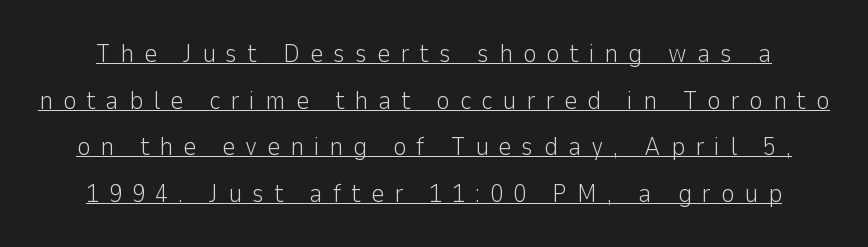
{"italic": "no", "bold": "no", "underline": "yes", "line_spacing_ratio": 1.79, "letter_spacing": "wide", "letter_spacing_em": 0.38, "glyph_px": 26}
